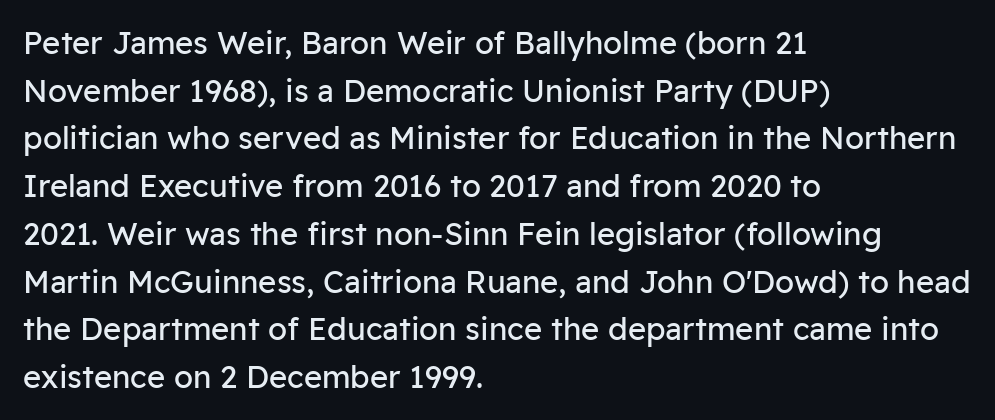
{"serif": "no", "italic": "no", "bold": "no", "weight": "regular", "width": "normal", "stroke_contrast": "low", "x_height": "medium", "monospaced": "no", "underline": "no", "align": "left", "line_spacing": "normal", "line_spacing_ratio": 1.54, "letter_spacing": "normal", "letter_spacing_em": 0.0, "glyph_px": 31}
